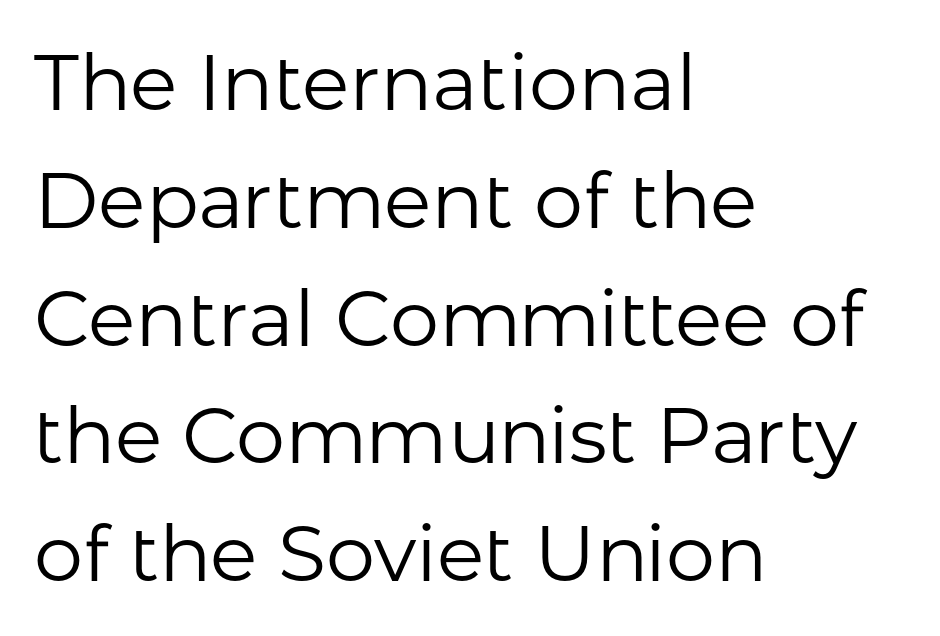
Q: Is the text bold? A: No.
Q: Is the text italic (slanted)? A: No, it is upright.
Q: Is the typeface a serif or a sans-serif typeface? A: Sans-serif.
Q: Is the text underlined? A: No.
Q: How is the paragraph aligned? A: Left-aligned.
Q: Is the spacing between letters normal or unusually wide? A: Normal.
Q: Is the spacing between lines tight, normal or loose? A: Normal.
Q: Width (condensed, normal, or wide)? A: Normal.
Q: Stroke contrast? A: Low.
Q: x-height? A: Medium.
Q: Monospaced? A: No.
